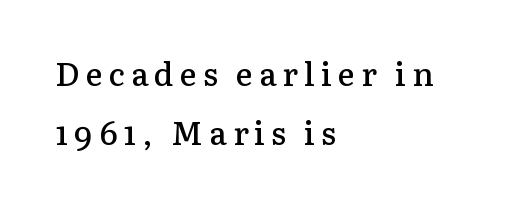
{"serif": "yes", "italic": "no", "bold": "semi", "weight": "semibold", "width": "normal", "stroke_contrast": "low", "x_height": "medium", "monospaced": "no", "underline": "no", "align": "left", "line_spacing_ratio": 1.83, "glyph_px": 32}
